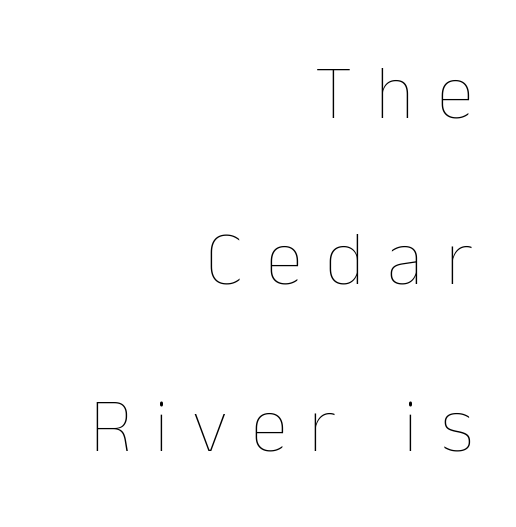
{"italic": "no", "bold": "no", "weight": "thin", "width": "normal", "stroke_contrast": "low", "x_height": "medium", "monospaced": "no", "underline": "no", "align": "right", "line_spacing": "loose", "line_spacing_ratio": 2.19, "letter_spacing": "wide", "letter_spacing_em": 0.3, "glyph_px": 76}
